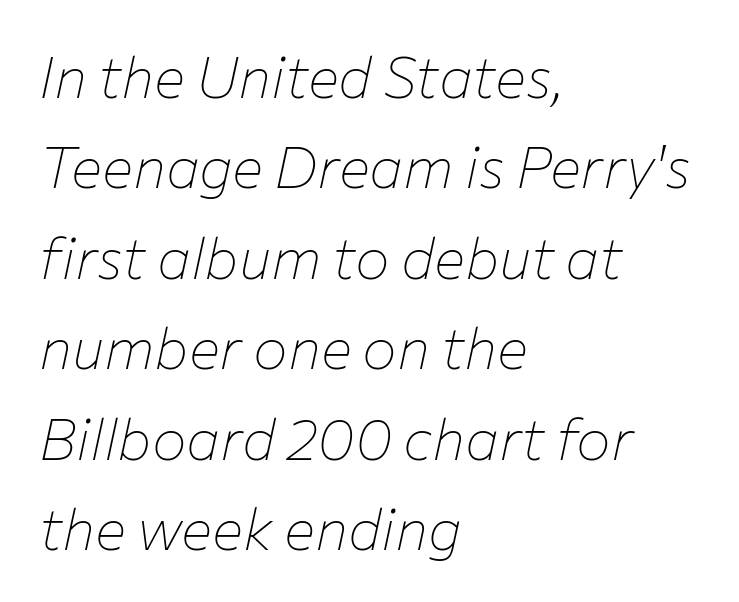
{"italic": "yes", "lean": "right", "slant_degrees": 12, "bold": "no", "weight": "thin", "width": "normal", "stroke_contrast": "low", "x_height": "medium", "monospaced": "no", "underline": "no", "align": "left", "line_spacing": "normal", "line_spacing_ratio": 1.56, "letter_spacing": "normal", "letter_spacing_em": 0.0, "glyph_px": 58}
